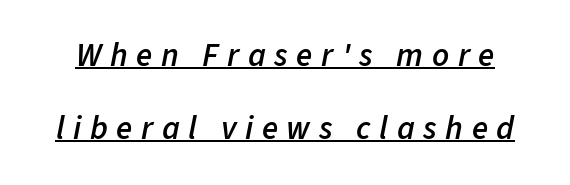
The whole block is typeset with a tilt. The rendered words wear a rule along their underside. The glyphs have the mass of a demibold cut, below bold. What stands out about the letter spacing? Its width — letters are far apart. Loosely led — the rows are spread out. The face used here is proportionally spaced, like ordinary book or web type.
